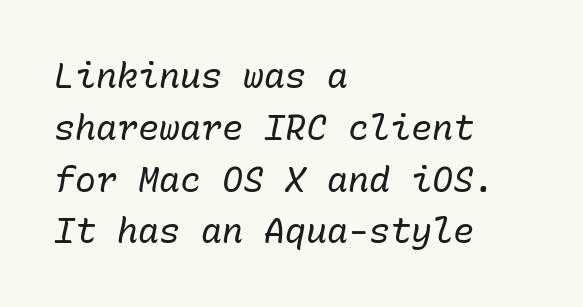
Q: Is the text bold? A: No.
Q: Is the text italic (slanted)? A: Yes, it leans right by about 10 degrees.
Q: Is the text underlined? A: No.
Q: How is the paragraph aligned? A: Left-aligned.
Q: Is the spacing between letters normal or unusually wide? A: Normal.
Q: Is the spacing between lines tight, normal or loose? A: Normal.
Q: Width (condensed, normal, or wide)? A: Normal.
Q: Stroke contrast? A: Low.
Q: x-height? A: Medium.
Q: Monospaced? A: Yes.
